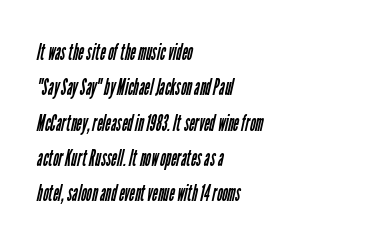
{"bold": "no", "underline": "no", "align": "left", "line_spacing": "normal", "line_spacing_ratio": 1.47, "letter_spacing": "normal", "letter_spacing_em": 0.0, "glyph_px": 24}
